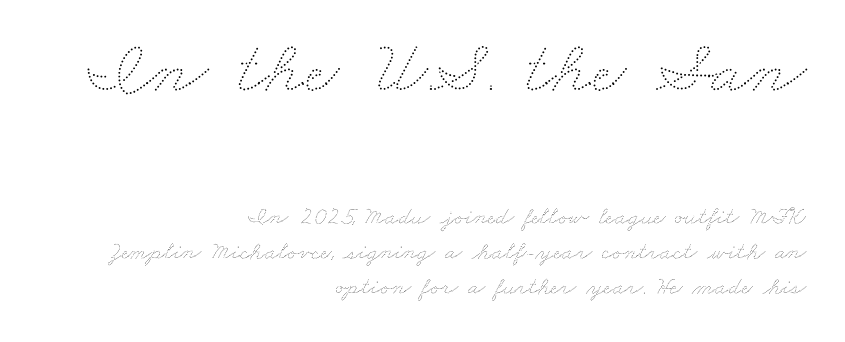
Q: Is the text bold? A: No.
Q: Is the text underlined? A: No.
Q: How is the paragraph aligned? A: Right-aligned.
Q: Is the spacing between letters normal or unusually wide? A: Normal.
Q: Is the spacing between lines tight, normal or loose? A: Normal.
Q: Which block of text is set in a larger size, the first (top) or the second (bottom)? A: The first (top) one.
Q: Width (condensed, normal, or wide)? A: Wide.
Q: Stroke contrast? A: Medium.
Q: x-height? A: Small.
Q: Monospaced? A: No.
